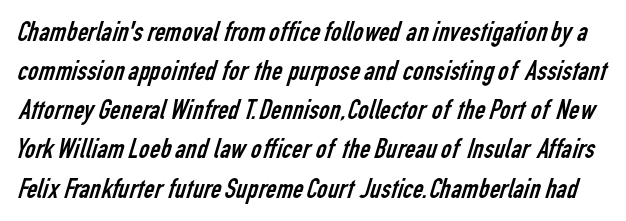
Does extra space separate the letters? No, they use regular spacing. Lines of text with bare space underneath. Rows of type keep a routine distance in the vertical direction. Think of a printed novel: that variable character pitch is what you see here.
